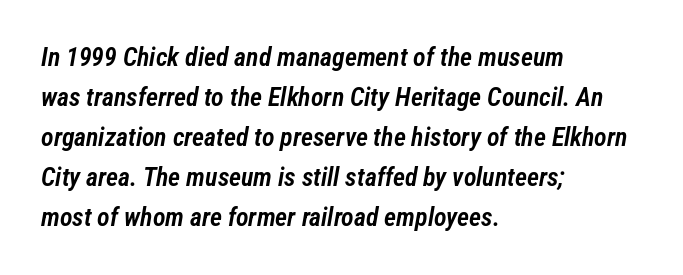
The image shows 26 px text type, italic (leaning right); set left-aligned, normal line spacing (1.54x), normal letter spacing, not underlined.
